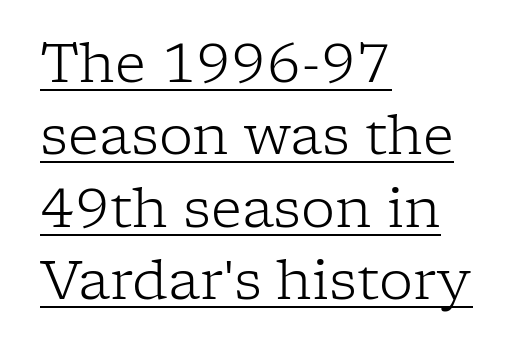
Q: Is the text bold? A: No.
Q: Is the text italic (slanted)? A: No, it is upright.
Q: Is the typeface a serif or a sans-serif typeface? A: Serif.
Q: Is the text underlined? A: Yes.
Q: How is the paragraph aligned? A: Left-aligned.
Q: Is the spacing between letters normal or unusually wide? A: Normal.
Q: Is the spacing between lines tight, normal or loose? A: Normal.
Q: Width (condensed, normal, or wide)? A: Normal.
Q: Stroke contrast? A: Low.
Q: x-height? A: Medium.
Q: Monospaced? A: No.
